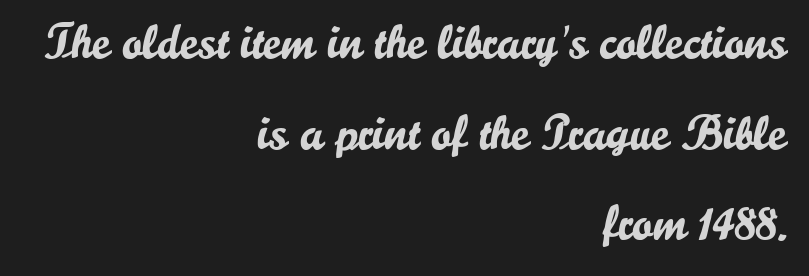
Q: Is the text italic (slanted)? A: Yes.
Q: Is the typeface a serif or a sans-serif typeface? A: Sans-serif.
Q: Is the text underlined? A: No.
Q: How is the paragraph aligned? A: Right-aligned.
Q: Is the spacing between letters normal or unusually wide? A: Normal.
Q: Width (condensed, normal, or wide)? A: Normal.
Q: Stroke contrast? A: Low.
Q: x-height? A: Small.
Q: Monospaced? A: No.
